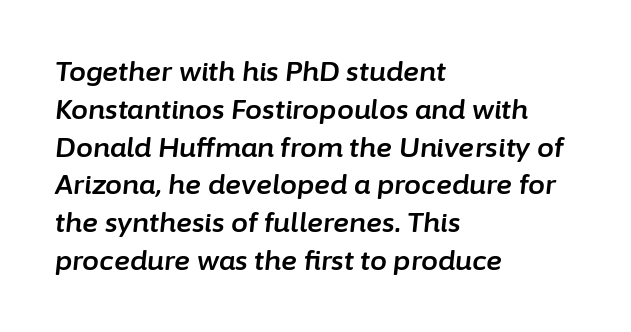
In terms of letterspacing, this is plain default setting. Line spacing here is normal. This rendering uses left alignment, leaving the right contour irregular. The letters are slanted; this is an italic face.
